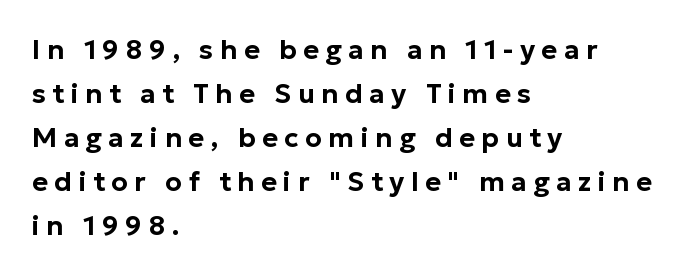
Q: Is the text italic (slanted)? A: No, it is upright.
Q: Is the text underlined? A: No.
Q: How is the paragraph aligned? A: Left-aligned.
Q: Is the spacing between letters normal or unusually wide? A: Unusually wide.
Q: Is the spacing between lines tight, normal or loose? A: Normal.
